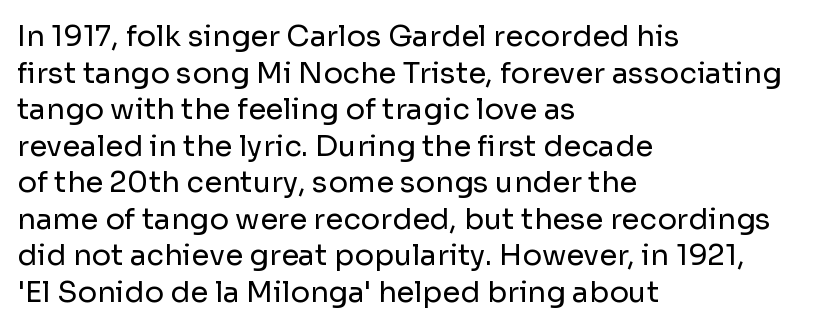
The letters advance in unequal steps, a hallmark of proportional type. The string is rendered with underlining switched off. The axis of the letterforms is exactly vertical. Honestly, the letter spacing is just normal — you wouldn't notice it. No chunkiness to these letters — they're not bold. The rendering uses a moderate line-height, typical for paragraphs.
